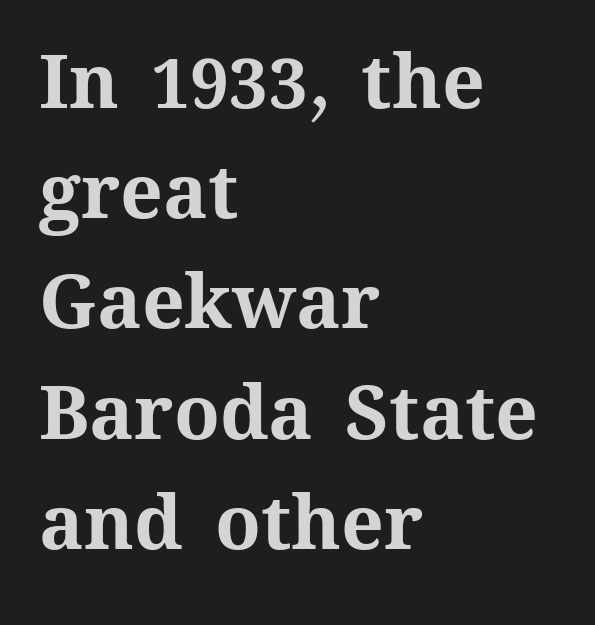
Q: Is the text bold? A: Yes.
Q: Is the text italic (slanted)? A: No, it is upright.
Q: Is the text underlined? A: No.
Q: How is the paragraph aligned? A: Left-aligned.
Q: Is the spacing between letters normal or unusually wide? A: Normal.
Q: Is the spacing between lines tight, normal or loose? A: Normal.
Q: Width (condensed, normal, or wide)? A: Normal.
Q: Stroke contrast? A: Medium.
Q: x-height? A: Medium.
Q: Monospaced? A: No.
